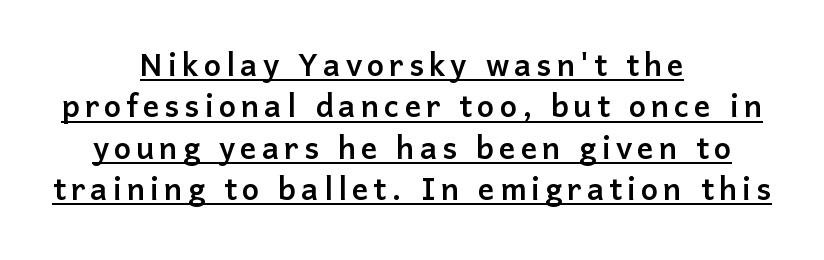
{"serif": "no", "italic": "no", "width": "normal", "stroke_contrast": "low", "x_height": "medium", "monospaced": "no", "underline": "yes", "align": "center", "line_spacing": "tight", "line_spacing_ratio": 1.01, "glyph_px": 41}
